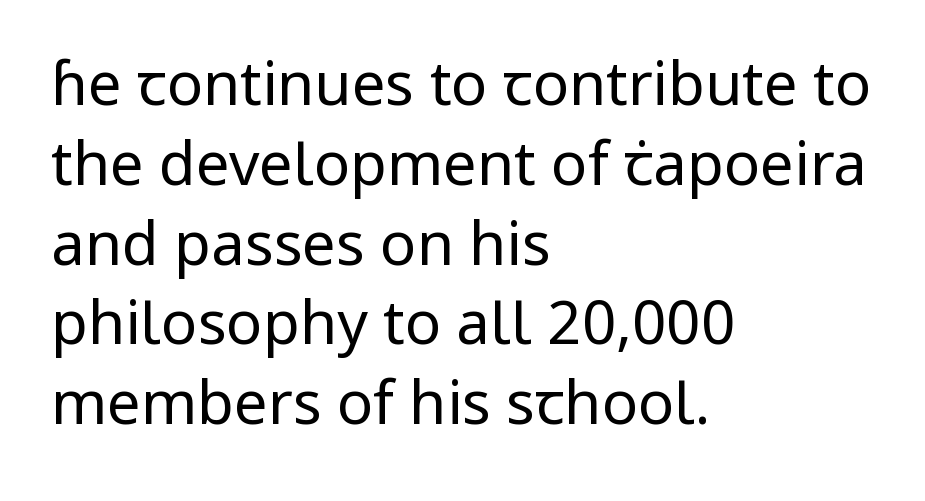
{"serif": "no", "italic": "no", "bold": "no", "weight": "regular", "width": "normal", "stroke_contrast": "low", "x_height": "medium", "monospaced": "no", "underline": "no", "align": "left", "line_spacing": "normal", "line_spacing_ratio": 1.33, "letter_spacing": "normal", "letter_spacing_em": 0.0, "glyph_px": 60}
